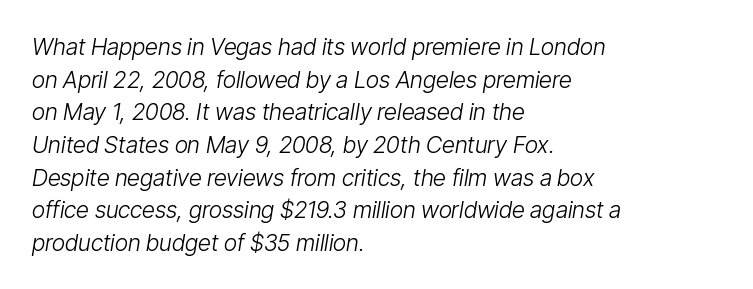
{"italic": "yes", "lean": "right", "slant_degrees": 9, "bold": "no", "underline": "no", "align": "left", "line_spacing": "normal", "line_spacing_ratio": 1.42, "letter_spacing": "normal", "letter_spacing_em": 0.0, "glyph_px": 23}
